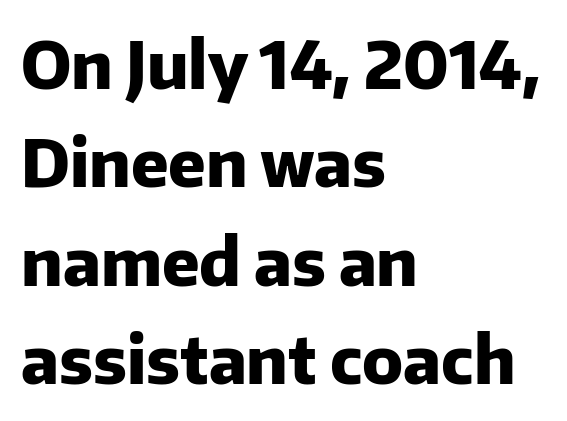
{"serif": "no", "italic": "no", "bold": "yes", "weight": "heavy", "width": "normal", "stroke_contrast": "low", "x_height": "medium", "monospaced": "no", "underline": "no", "align": "left", "line_spacing": "normal", "line_spacing_ratio": 1.49, "letter_spacing": "normal", "letter_spacing_em": 0.0, "glyph_px": 66}
